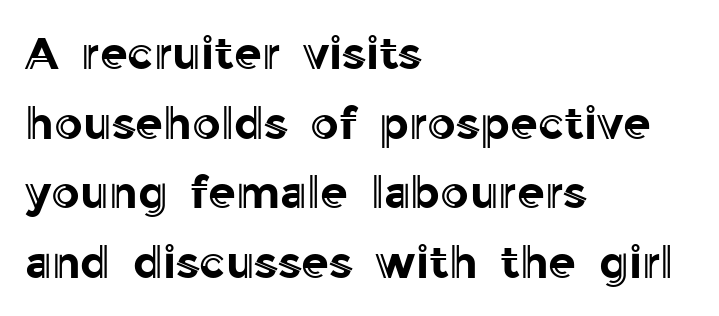
How are the letters spaced? Ordinarily, with no added tracking. Rendered with straight, roman letterforms. A typesetter would call this leading conventional body-copy spacing. The typesetter chose a ragged-right arrangement here. Has an underline been added? It has not.
